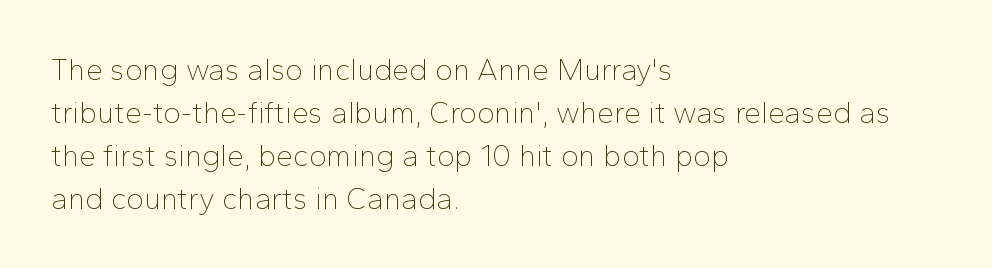
Whoever set this chose a conventional vertical rhythm. The letters stand upright; this is a roman face. These lines are set flush left with a ragged right edge. Are there feet on the stems? There aren't — it's a sans. A light-to-regular cut is what we see here. Looks like regular typesetting: each glyph gets only the width it needs.
